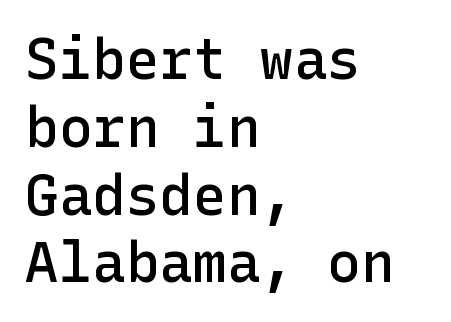
Q: Is the text bold? A: Semi-bold.
Q: Is the text italic (slanted)? A: No, it is upright.
Q: Is the typeface a serif or a sans-serif typeface? A: Sans-serif.
Q: Is the text underlined? A: No.
Q: How is the paragraph aligned? A: Left-aligned.
Q: Is the spacing between letters normal or unusually wide? A: Normal.
Q: Width (condensed, normal, or wide)? A: Normal.
Q: Stroke contrast? A: Low.
Q: x-height? A: Medium.
